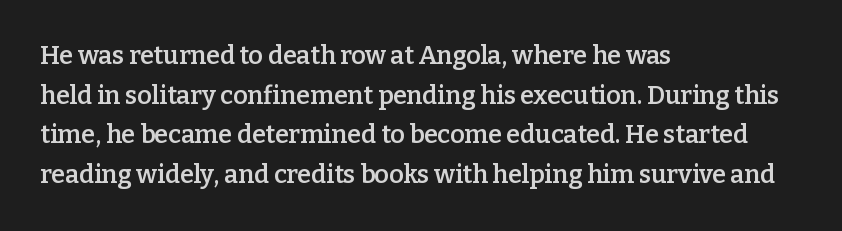
{"italic": "no", "bold": "semi", "underline": "no", "align": "left", "line_spacing": "normal", "line_spacing_ratio": 1.59, "letter_spacing": "normal", "letter_spacing_em": 0.0, "glyph_px": 25}
